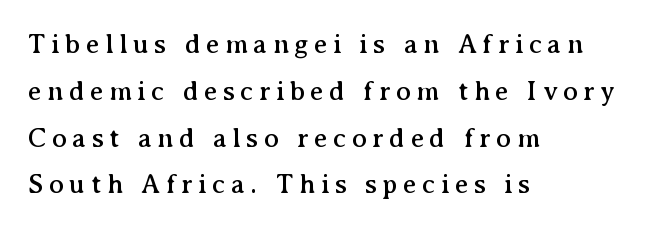
The image shows 28 px serif type, upright; set left-aligned, normal line spacing (1.67x), not underlined; medium stroke contrast and a medium x-height.
